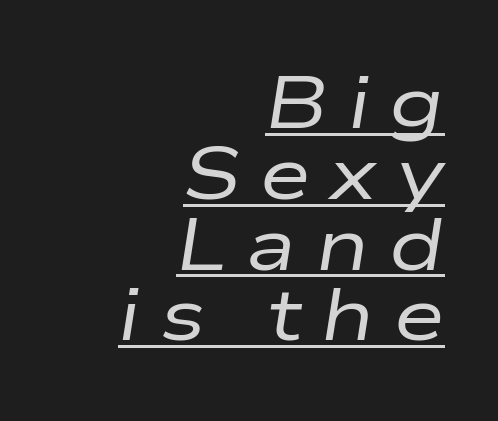
{"italic": "yes", "lean": "right", "slant_degrees": 9, "bold": "no", "weight": "regular", "width": "wide", "stroke_contrast": "low", "x_height": "medium", "monospaced": "no", "underline": "yes", "align": "right", "line_spacing": "tight", "line_spacing_ratio": 0.97, "letter_spacing": "wide", "letter_spacing_em": 0.27, "glyph_px": 73}
